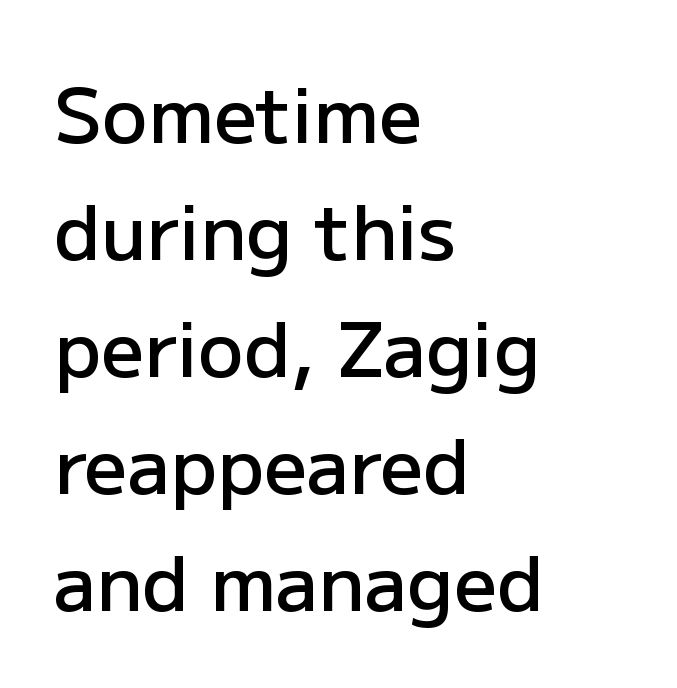
Q: Is the text bold? A: Semi-bold.
Q: Is the text italic (slanted)? A: No, it is upright.
Q: Is the typeface a serif or a sans-serif typeface? A: Sans-serif.
Q: Is the text underlined? A: No.
Q: How is the paragraph aligned? A: Left-aligned.
Q: Is the spacing between letters normal or unusually wide? A: Normal.
Q: Is the spacing between lines tight, normal or loose? A: Normal.
Q: Width (condensed, normal, or wide)? A: Normal.
Q: Stroke contrast? A: Low.
Q: x-height? A: Medium.
Q: Monospaced? A: No.
